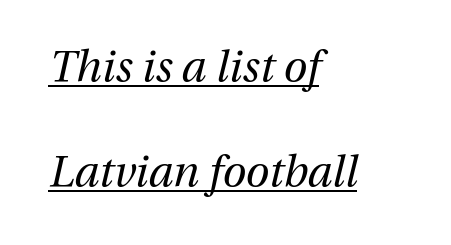
The axis of the letterforms is tilted away from vertical. This is underlined copy, the kind a proofreader might mark for attention. The lines are spread far apart with generous leading. The gaps between neighbouring characters are ordinary and unremarkable.
